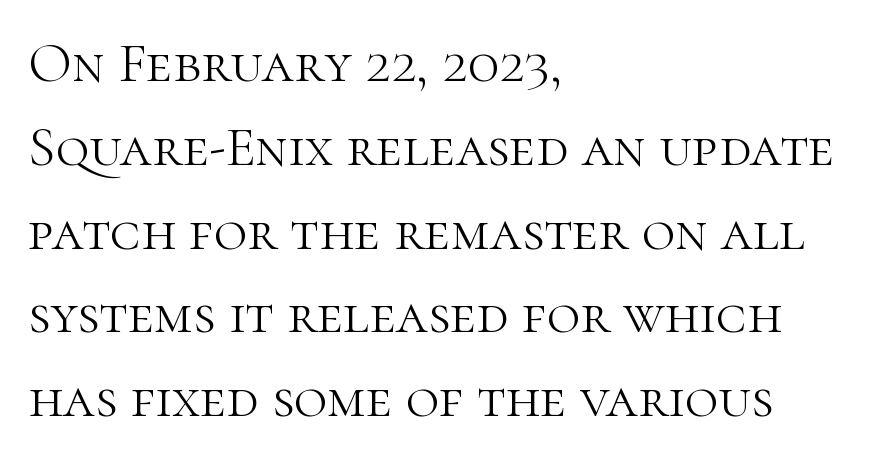
{"serif": "yes", "italic": "no", "bold": "no", "weight": "light", "width": "normal", "stroke_contrast": "high", "x_height": "medium", "monospaced": "no", "underline": "no", "align": "left", "line_spacing": "normal", "line_spacing_ratio": 1.47, "letter_spacing": "normal", "letter_spacing_em": 0.0, "glyph_px": 57}
